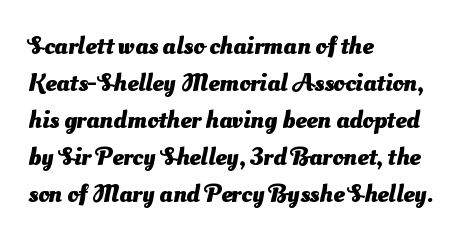
{"bold": "yes", "underline": "no", "align": "left", "line_spacing": "normal", "line_spacing_ratio": 1.48, "letter_spacing": "normal", "letter_spacing_em": 0.0, "glyph_px": 25}
